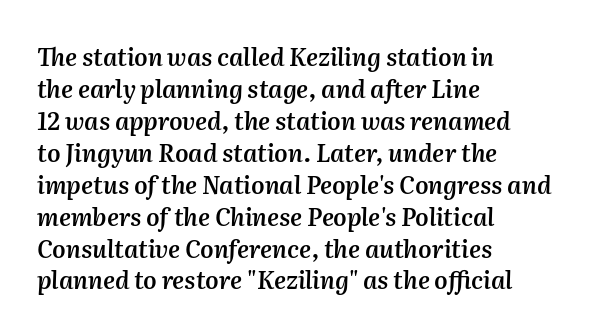
Descenders hang freely into open space. A typesetter would call this leading conventional body-copy spacing. A somewhat darkened texture: the type is semibold rather than bold. The letters sit at their default tracking, neither squeezed nor spread. Observe the lean: these are italic letterforms. Each line starts at the same left margin while the right side varies.
